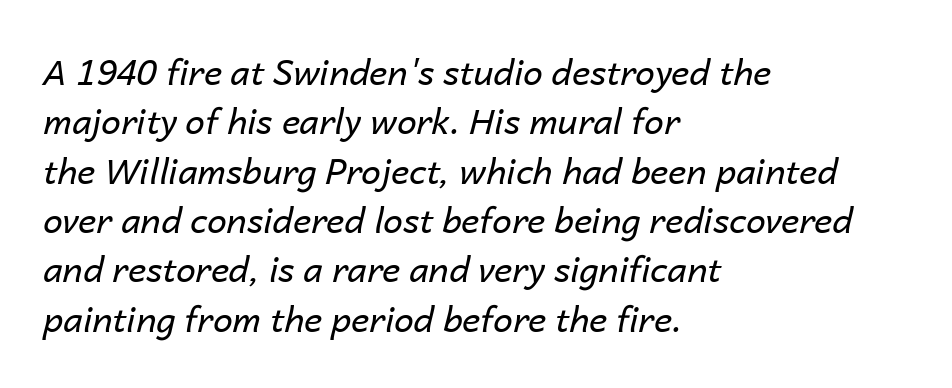
Q: Is the text bold? A: No.
Q: Is the text italic (slanted)? A: Yes, it leans right by about 14 degrees.
Q: Is the text underlined? A: No.
Q: How is the paragraph aligned? A: Left-aligned.
Q: Is the spacing between letters normal or unusually wide? A: Normal.
Q: Is the spacing between lines tight, normal or loose? A: Normal.
Q: Width (condensed, normal, or wide)? A: Normal.
Q: Stroke contrast? A: Low.
Q: x-height? A: Medium.
Q: Monospaced? A: No.
